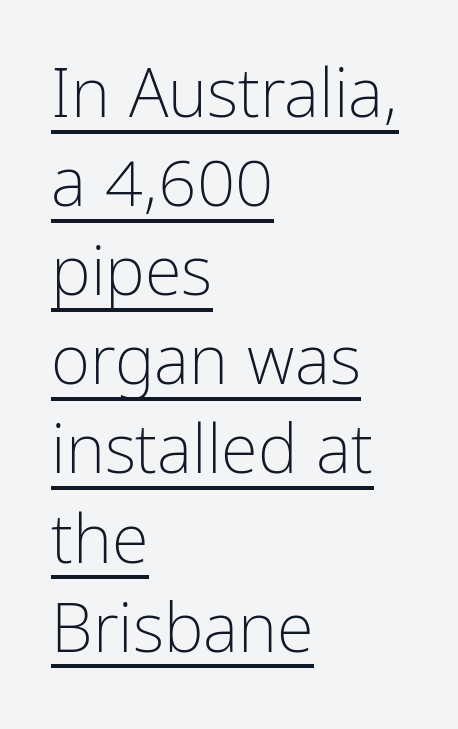
Q: Is the text bold? A: No.
Q: Is the text italic (slanted)? A: No, it is upright.
Q: Is the typeface a serif or a sans-serif typeface? A: Sans-serif.
Q: Is the text underlined? A: Yes.
Q: How is the paragraph aligned? A: Left-aligned.
Q: Is the spacing between letters normal or unusually wide? A: Normal.
Q: Is the spacing between lines tight, normal or loose? A: Normal.
Q: Width (condensed, normal, or wide)? A: Condensed.
Q: Stroke contrast? A: Low.
Q: x-height? A: Medium.
Q: Monospaced? A: No.
